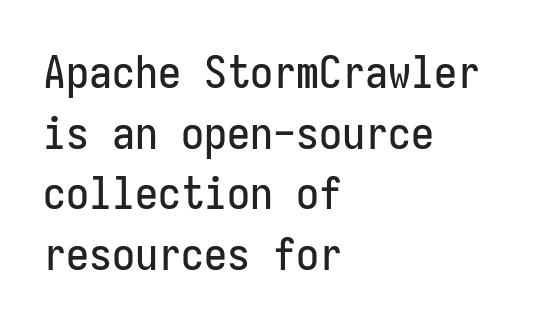
The image shows 46 px condensed sans-serif type, upright, monospaced; set left-aligned, normal line spacing (1.32x), normal letter spacing, not underlined; low stroke contrast and a medium x-height.
